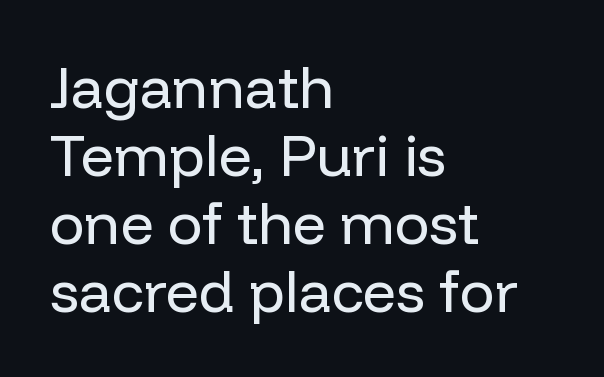
Q: Is the text bold? A: No.
Q: Is the text italic (slanted)? A: No, it is upright.
Q: Is the typeface a serif or a sans-serif typeface? A: Sans-serif.
Q: Is the text underlined? A: No.
Q: How is the paragraph aligned? A: Left-aligned.
Q: Is the spacing between letters normal or unusually wide? A: Normal.
Q: Width (condensed, normal, or wide)? A: Normal.
Q: Stroke contrast? A: Low.
Q: x-height? A: Medium.
Q: Monospaced? A: No.
